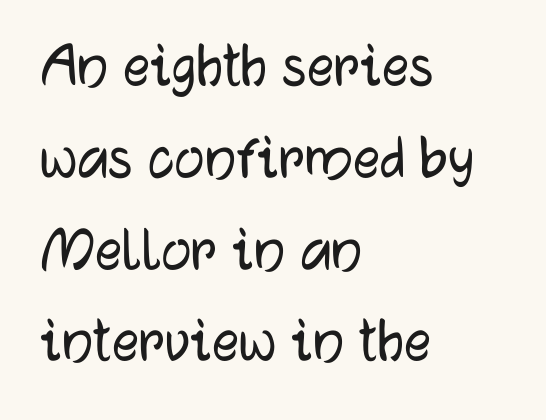
The image shows 67 px sans-serif type, upright; set left-aligned, normal line spacing (1.37x), normal letter spacing, not underlined; low stroke contrast and a medium x-height.
